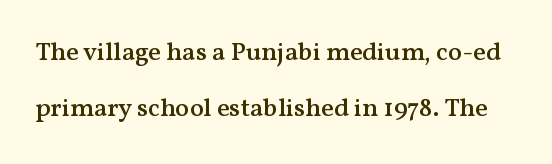
Q: Is the text bold? A: Semi-bold.
Q: Is the text italic (slanted)? A: No, it is upright.
Q: Is the text underlined? A: No.
Q: Is the spacing between letters normal or unusually wide? A: Normal.
Q: Is the spacing between lines tight, normal or loose? A: Loose.
